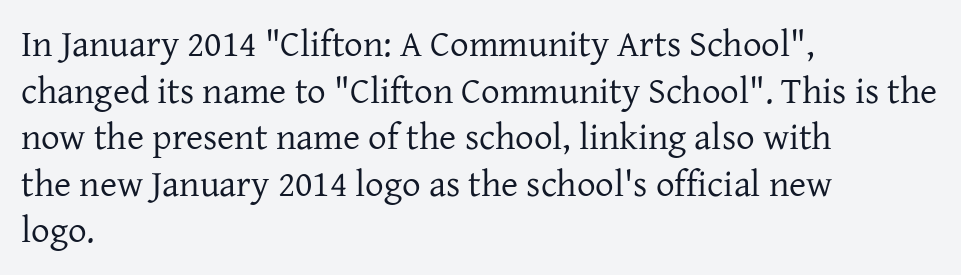
Descenders are the only things crossing below the line. Posture: upright roman. The rendering uses a moderate line-height, typical for paragraphs. Horizontal alignment here is leftward, the default for most running prose. Here the designer chose a conventional face with non-uniform glyph widths. Bold? No — there's no thickening of the strokes.
